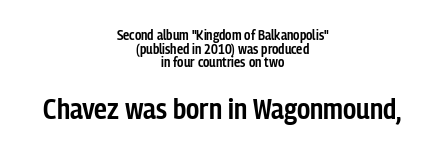
The image shows 29 px semibold, condensed sans-serif type, upright; set centered, tight line spacing (0.97x), normal letter spacing, not underlined; the second (bottom) block is 2.07x larger; low stroke contrast and a medium x-height.
